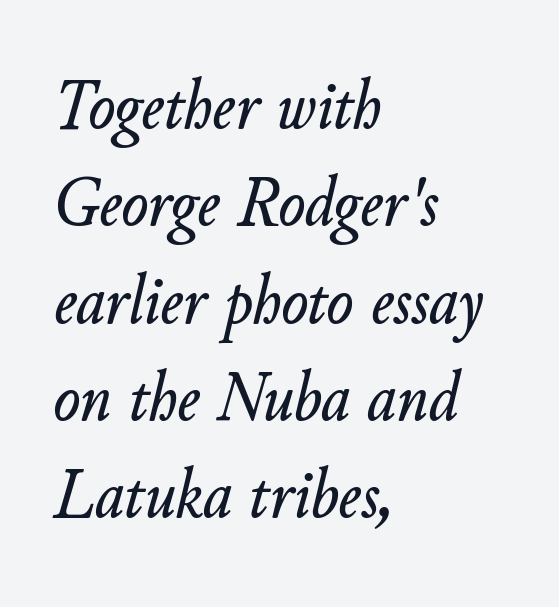
Slant detected: the letters are inclined. The typesetter chose a ragged-right arrangement here. The passage shown has conventional tracking throughout. The letters advance in unequal steps, a hallmark of proportional type. The passage shown stacks its lines at a standard gap. Descender tails drop into unmarked territory.
